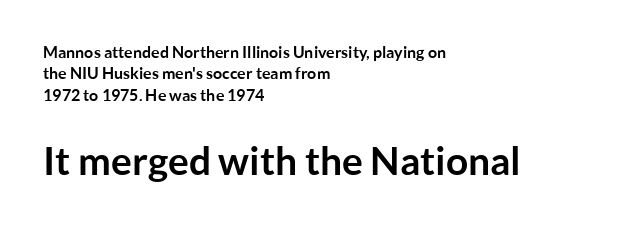
Q: Is the text bold? A: Yes.
Q: Is the text italic (slanted)? A: No, it is upright.
Q: Is the typeface a serif or a sans-serif typeface? A: Sans-serif.
Q: Is the text underlined? A: No.
Q: How is the paragraph aligned? A: Left-aligned.
Q: Is the spacing between letters normal or unusually wide? A: Normal.
Q: Is the spacing between lines tight, normal or loose? A: Normal.
Q: Which block of text is set in a larger size, the first (top) or the second (bottom)? A: The second (bottom) one.
Q: Width (condensed, normal, or wide)? A: Normal.
Q: Stroke contrast? A: Low.
Q: x-height? A: Medium.
Q: Monospaced? A: No.
